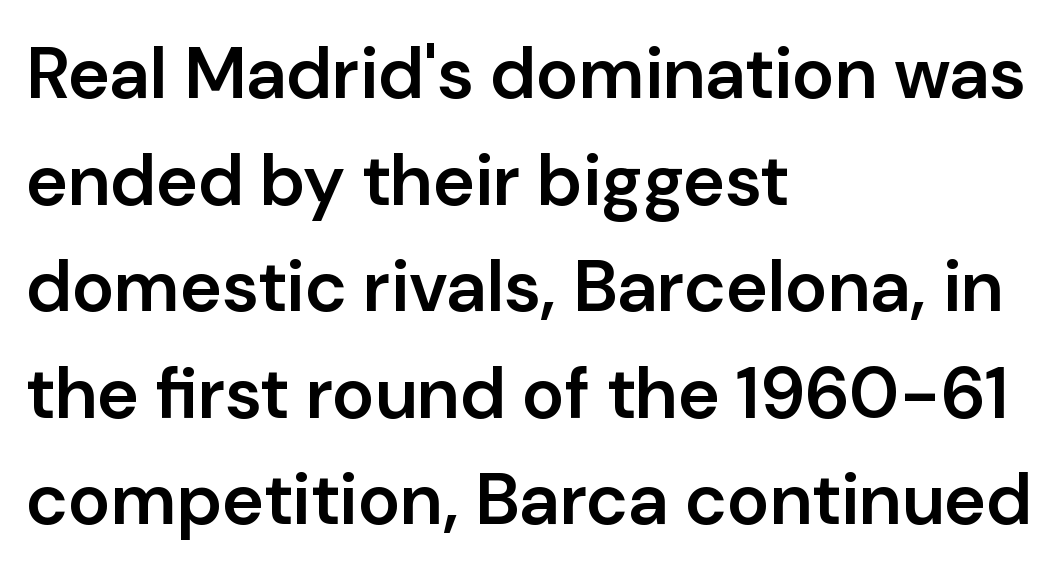
The image shows 72 px semibold sans-serif type, upright; set left-aligned, normal line spacing (1.48x), normal letter spacing, not underlined; low stroke contrast and a medium x-height.
